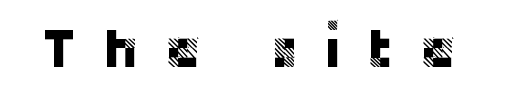
The image shows 55 px sans-serif type, upright; set unusually wide letter spacing (+0.46 em), not underlined; low stroke contrast and a large x-height.
